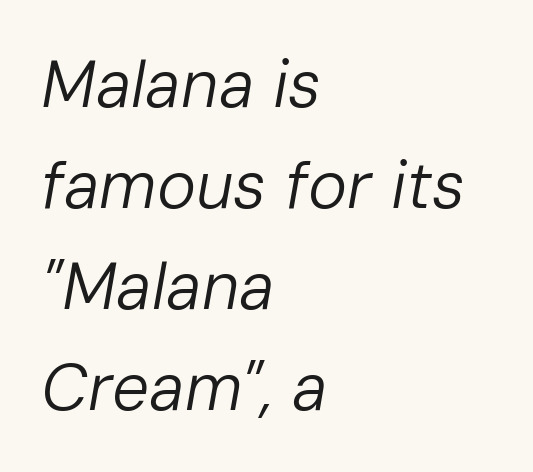
These lines are rendered in a variable-pitch font. Type without underlining. Does the copy run flush right? No — it runs flush left. The letters are slanted; this is an italic face.
